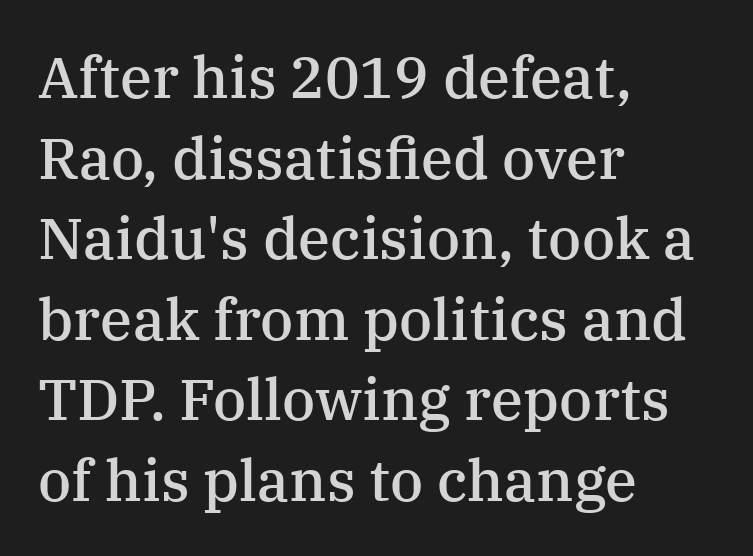
The image shows 58 px semibold serif type, upright; set left-aligned, normal line spacing (1.39x), normal letter spacing, not underlined; medium stroke contrast and a medium x-height.
